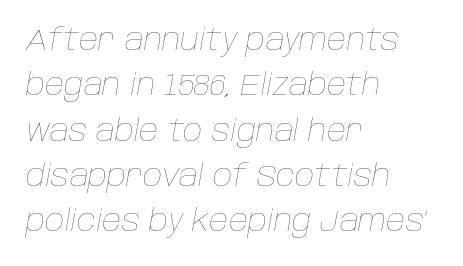
The image shows 30 px thin type, italic (leaning right); set left-aligned, normal line spacing (1.51x), normal letter spacing, not underlined; low stroke contrast and a large x-height.
